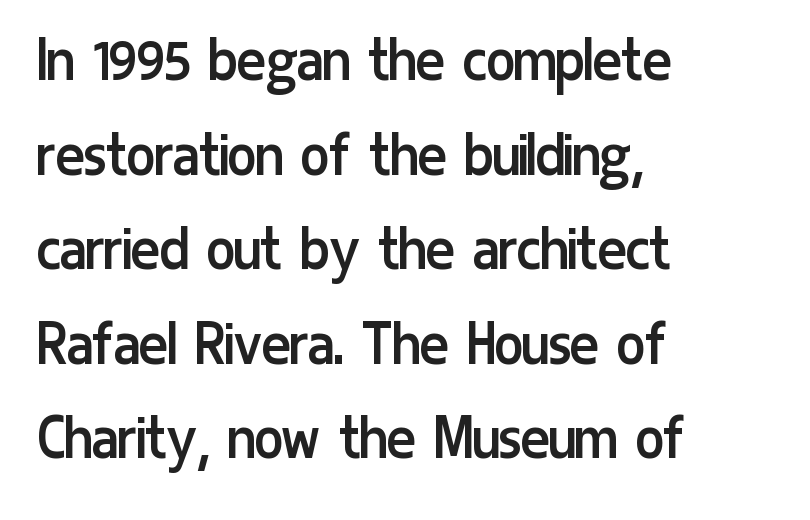
Q: Is the text bold? A: No.
Q: Is the text italic (slanted)? A: No, it is upright.
Q: Is the typeface a serif or a sans-serif typeface? A: Sans-serif.
Q: Is the text underlined? A: No.
Q: How is the paragraph aligned? A: Left-aligned.
Q: Is the spacing between letters normal or unusually wide? A: Normal.
Q: Is the spacing between lines tight, normal or loose? A: Normal.
Q: Width (condensed, normal, or wide)? A: Condensed.
Q: Stroke contrast? A: Low.
Q: x-height? A: Medium.
Q: Monospaced? A: No.
